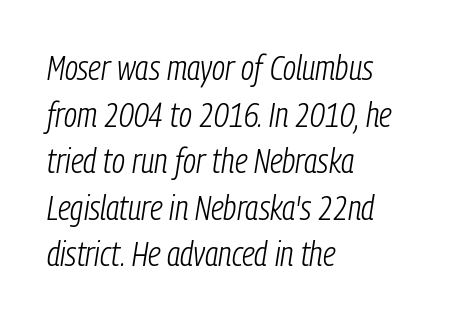
The font sits on the lighter half of the weight spectrum, regular included. Rows of type keep a routine distance in the vertical direction. Observe the lean: these are italic letterforms. Each word holds together tightly as a unit, with standard inter-letter gaps.
